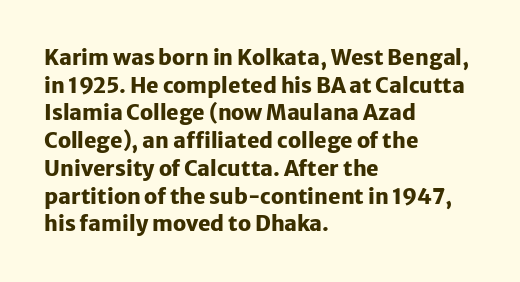
Q: Is the text bold? A: Yes.
Q: Is the text italic (slanted)? A: No, it is upright.
Q: Is the text underlined? A: No.
Q: How is the paragraph aligned? A: Left-aligned.
Q: Is the spacing between letters normal or unusually wide? A: Normal.
Q: Is the spacing between lines tight, normal or loose? A: Normal.
